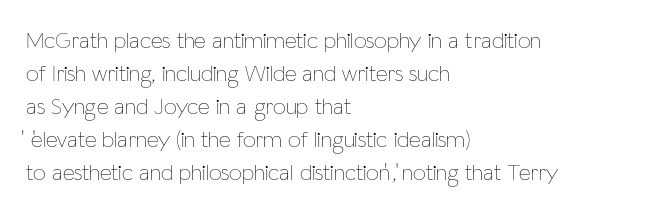
The image shows 23 px text type, upright; set left-aligned, normal line spacing (1.44x), normal letter spacing, not underlined.
